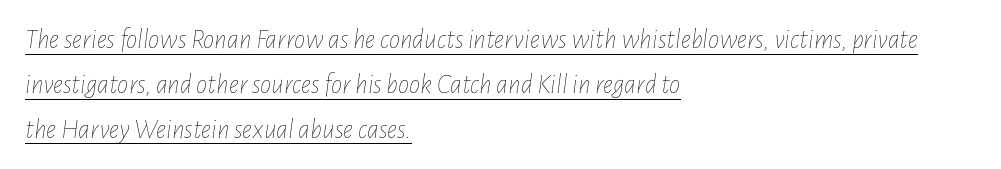
Q: Is the text bold? A: No.
Q: Is the text italic (slanted)? A: Yes, it leans right by about 7 degrees.
Q: Is the text underlined? A: Yes.
Q: How is the paragraph aligned? A: Left-aligned.
Q: Is the spacing between letters normal or unusually wide? A: Normal.
Q: Is the spacing between lines tight, normal or loose? A: Normal.
Q: Width (condensed, normal, or wide)? A: Condensed.
Q: Stroke contrast? A: Low.
Q: x-height? A: Medium.
Q: Monospaced? A: No.
